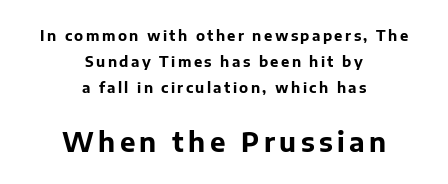
If you drew a line through each stem, it would be perfectly vertical. These lines carry a lot of weight — the face is fully bold. Both edges are ragged and mirror each other, which tells us the setting is centered. The emphasis by scale lands on block number two, below. Rule under the text: the space is simply empty.
